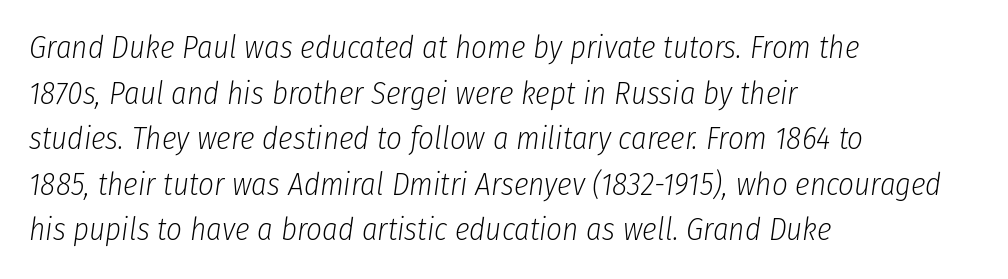
The face looks like a standard text weight, possibly lighter. Is this a fixed-width face? No — the glyphs have proportional, varying widths. What's the leading like? Ordinary, nothing unusual. This sample uses an oblique cut, with every glyph tilted off the vertical. The zone under the glyphs is completely vacant.
